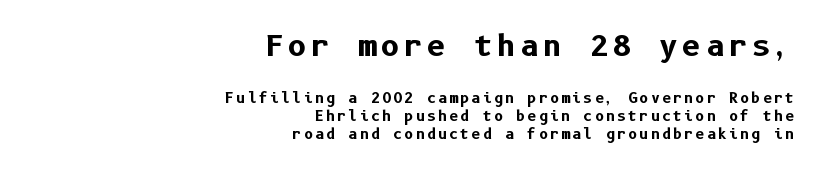
{"serif": "no", "italic": "no", "bold": "yes", "weight": "bold", "width": "normal", "stroke_contrast": "low", "x_height": "medium", "underline": "no", "align": "right", "line_spacing": "normal", "line_spacing_ratio": 1.29, "larger_block": "first", "size_ratio": 2.07, "glyph_px": 29}
